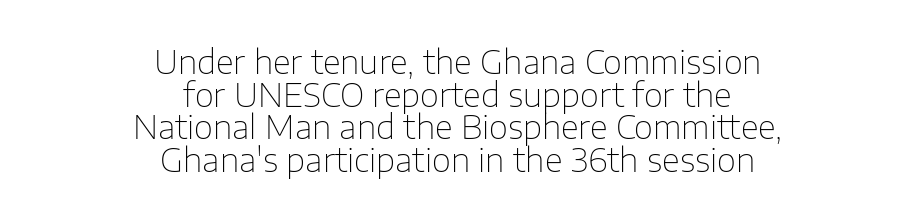
The image shows 33 px thin sans-serif type, upright; set centered, tight line spacing (0.99x), normal letter spacing, not underlined; low stroke contrast and a medium x-height.
